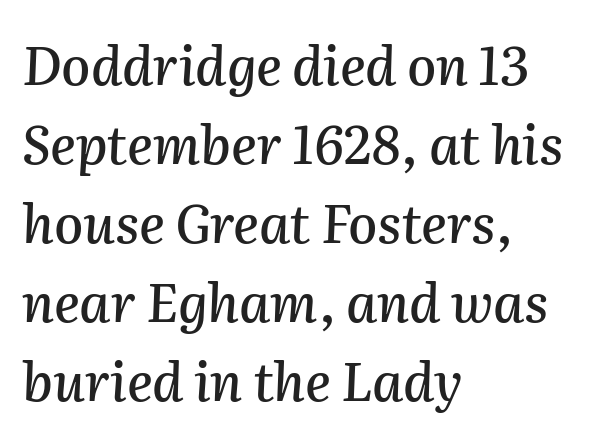
{"italic": "yes", "lean": "right", "slant_degrees": 2, "width": "normal", "stroke_contrast": "medium", "x_height": "medium", "monospaced": "no", "underline": "no", "align": "left", "line_spacing": "normal", "line_spacing_ratio": 1.49, "letter_spacing": "normal", "letter_spacing_em": 0.0, "glyph_px": 53}
